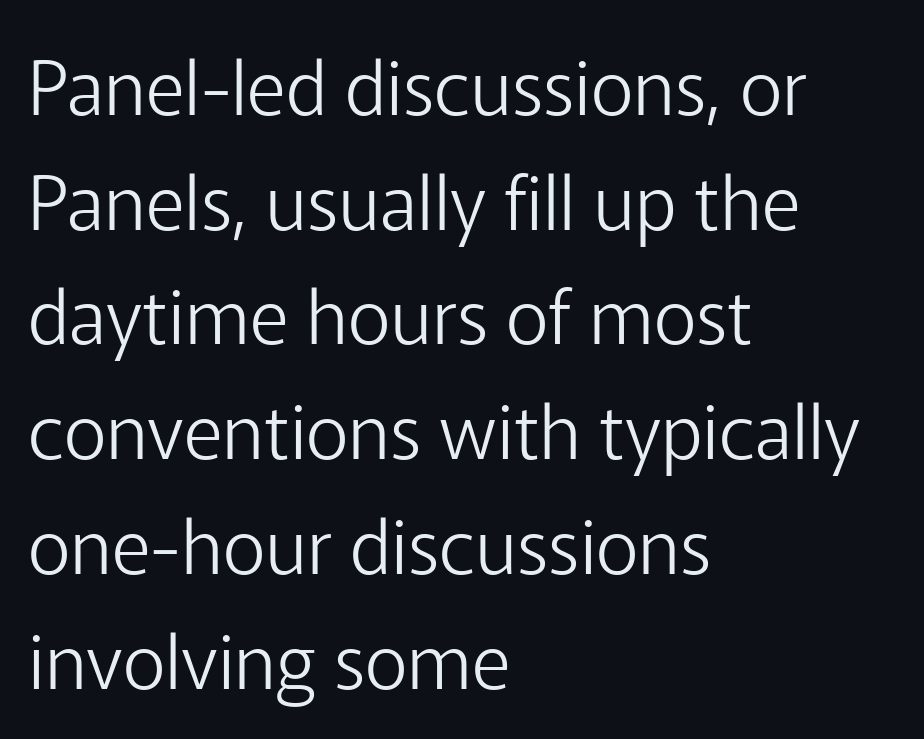
The image shows 75 px light sans-serif type, upright; set left-aligned, normal line spacing (1.53x), normal letter spacing, not underlined; low stroke contrast and a medium x-height.
